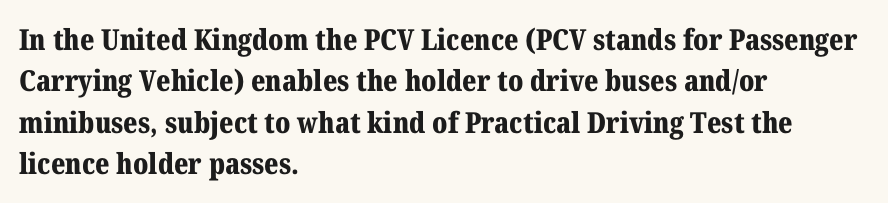
{"serif": "yes", "italic": "no", "bold": "yes", "weight": "bold", "width": "normal", "stroke_contrast": "medium", "x_height": "medium", "monospaced": "no", "underline": "no", "align": "left", "line_spacing": "normal", "line_spacing_ratio": 1.43, "letter_spacing": "normal", "letter_spacing_em": 0.0, "glyph_px": 29}
